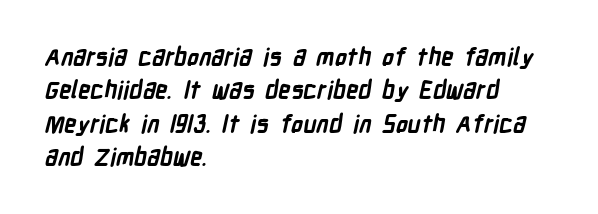
Q: Is the text bold? A: Yes.
Q: Is the text underlined? A: No.
Q: How is the paragraph aligned? A: Left-aligned.
Q: Is the spacing between letters normal or unusually wide? A: Normal.
Q: Is the spacing between lines tight, normal or loose? A: Normal.
